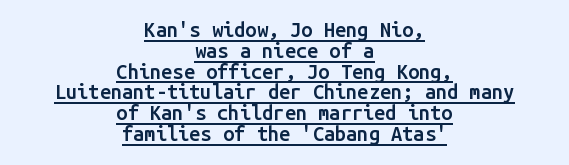
Q: Is the text bold? A: Semi-bold.
Q: Is the text italic (slanted)? A: No, it is upright.
Q: Is the text underlined? A: Yes.
Q: How is the paragraph aligned? A: Centered.
Q: Is the spacing between letters normal or unusually wide? A: Normal.
Q: Is the spacing between lines tight, normal or loose? A: Tight.
